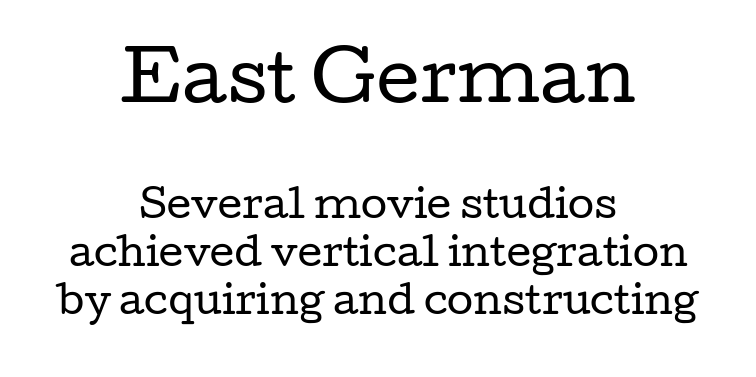
The letters stand straight up with perfectly vertical stems. Honestly, the row spacing looks completely unremarkable. Here the designer chose a conventional face with non-uniform glyph widths. Block one is the big one; block two sits smaller underneath. Look at the tracking — it's just the regular setting, nothing added.
